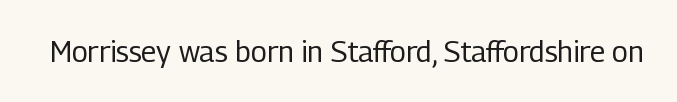
Does the type have serifs? No, each stem ends abruptly. The letters advance in unequal steps, a hallmark of proportional type. On a weight scale, this lands at 450 or below. Inter-character spacing is left at the font's built-in metrics. The space beneath each line is pristine and unruled. Posture: vertical.
